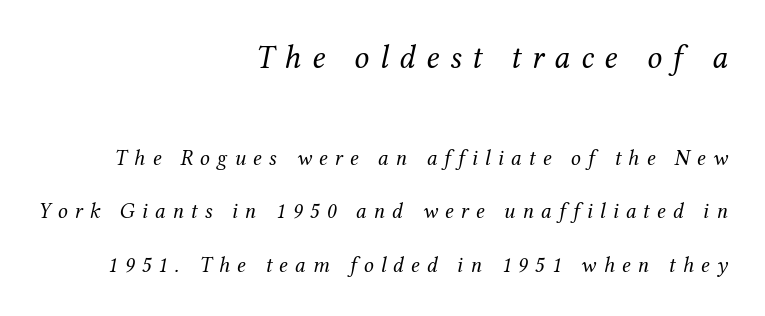
The image shows 33 px regular-weight serif type, italic (leaning right); set right-aligned, loose line spacing (2.43x), unusually wide letter spacing (+0.32 em), not underlined; the first (top) block is 1.5x larger; medium stroke contrast and a medium x-height.
